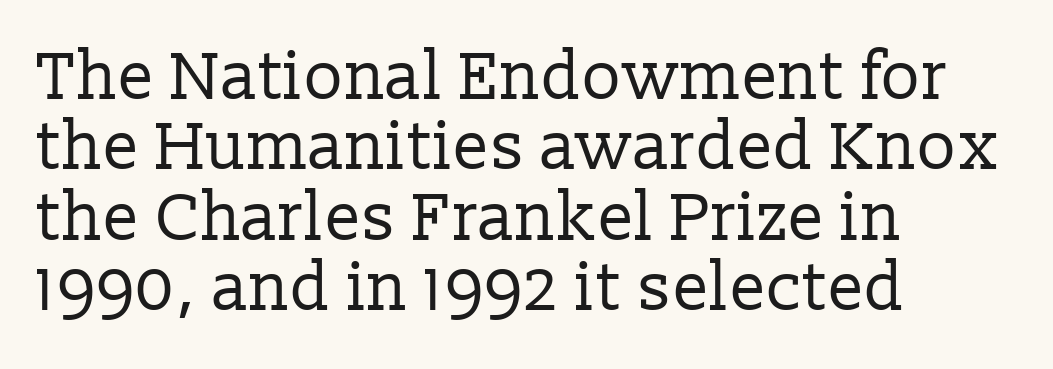
The image shows 67 px regular-weight serif type, upright; set left-aligned, tight line spacing (1.05x), normal letter spacing, not underlined; low stroke contrast and a medium x-height.
